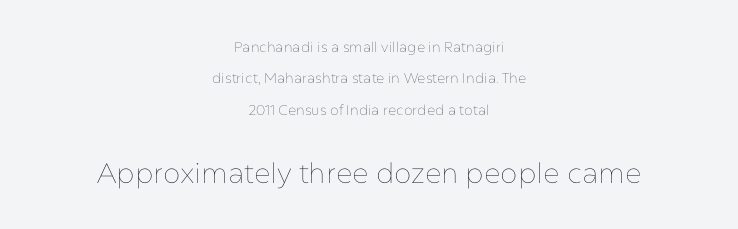
Q: Is the text bold? A: No.
Q: Is the text italic (slanted)? A: No, it is upright.
Q: Is the text underlined? A: No.
Q: How is the paragraph aligned? A: Centered.
Q: Is the spacing between letters normal or unusually wide? A: Normal.
Q: Is the spacing between lines tight, normal or loose? A: Loose.
Q: Which block of text is set in a larger size, the first (top) or the second (bottom)? A: The second (bottom) one.
Q: Width (condensed, normal, or wide)? A: Normal.
Q: Stroke contrast? A: Low.
Q: x-height? A: Medium.
Q: Monospaced? A: No.
